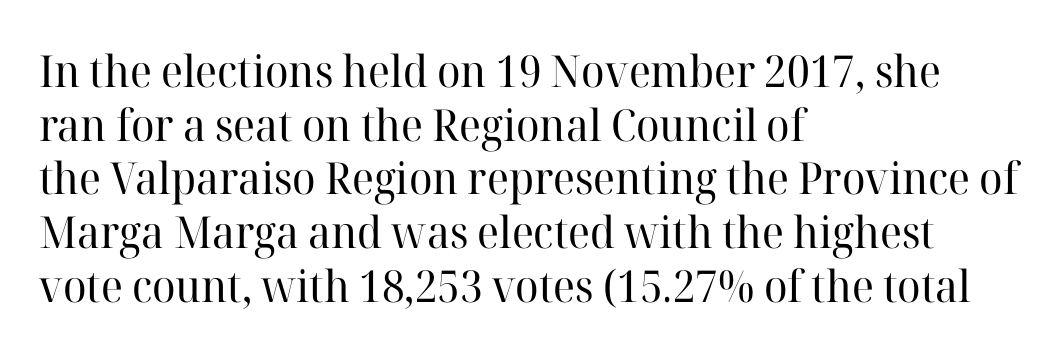
The image shows 44 px regular-weight serif type, upright; set left-aligned, line spacing 1.22x, normal letter spacing, not underlined; high stroke contrast and a medium x-height.
